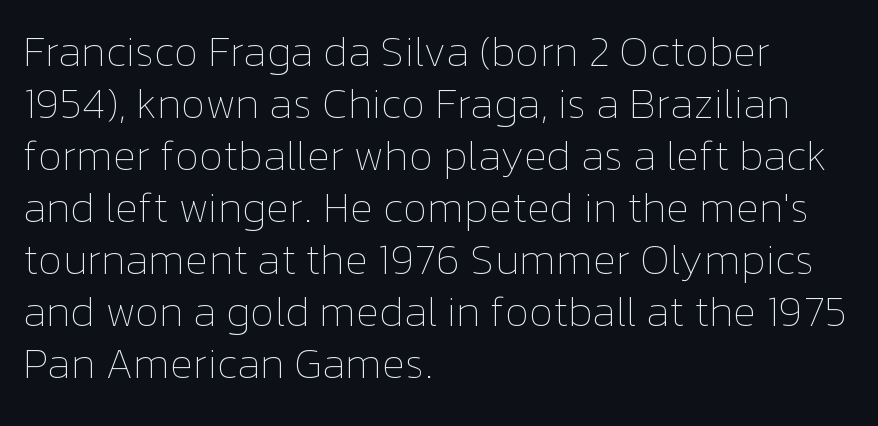
Only glyphs here, with clear space below each row. Unlike italic type, these characters show no tilt at all. The setting favours the left margin, as ordinary paragraphs usually do. Each letter keeps its own natural width here, so spacing adapts to shape.
